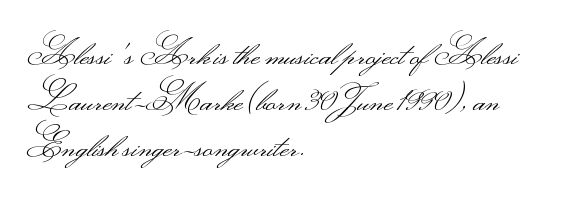
{"serif": "no", "bold": "no", "weight": "light", "width": "wide", "stroke_contrast": "medium", "monospaced": "no", "underline": "no", "align": "left", "line_spacing": "normal", "line_spacing_ratio": 1.36, "letter_spacing": "normal", "letter_spacing_em": 0.0, "glyph_px": 34}
